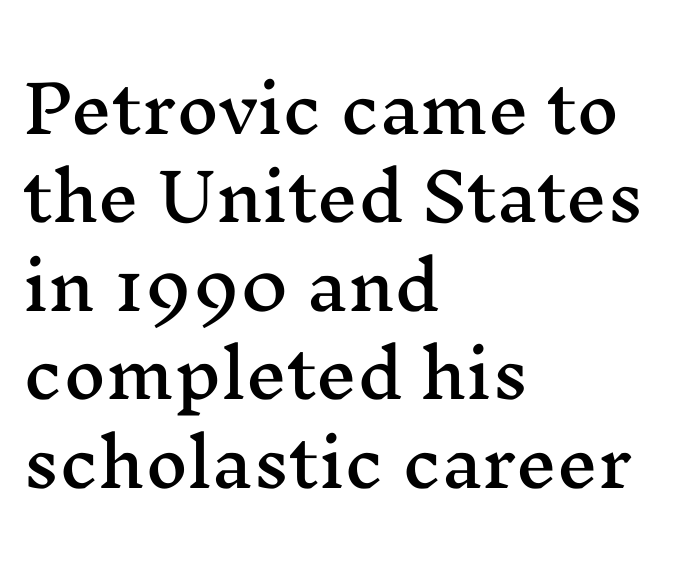
You could not count columns in this text — the font is proportionally spaced. Words float on clear page, feet unadorned. Ordinary non-slanted type is in use. Vertical spacing — default. Line beginnings align vertically; line endings do not. Serif or sans? Serif — the stroke terminals have little feet.
